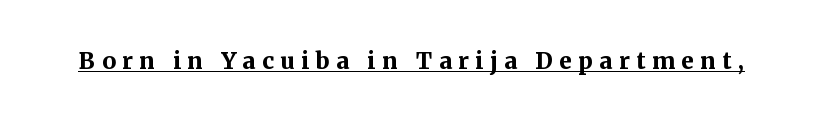
{"italic": "no", "bold": "yes", "underline": "yes", "letter_spacing": "wide", "letter_spacing_em": 0.28, "glyph_px": 23}
